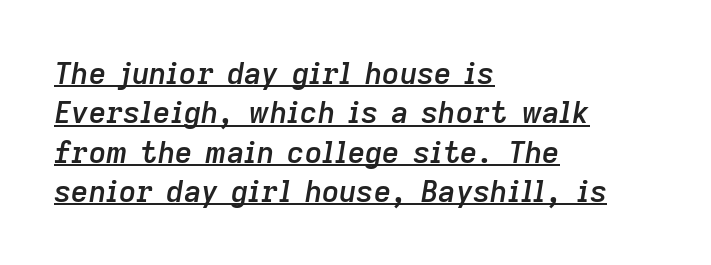
The image shows 30 px semibold type, italic (leaning right); set left-aligned, normal line spacing (1.31x), normal letter spacing, underlined; low stroke contrast and a medium x-height.
